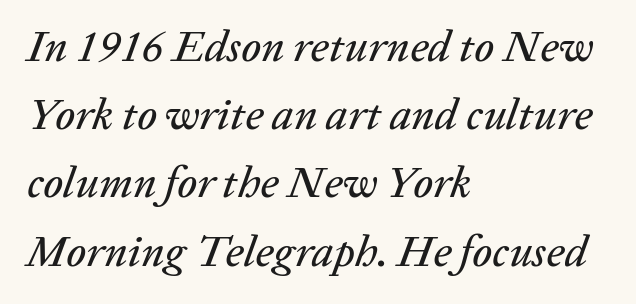
Q: Is the text italic (slanted)? A: Yes, it leans right by about 20 degrees.
Q: Is the text underlined? A: No.
Q: How is the paragraph aligned? A: Left-aligned.
Q: Is the spacing between letters normal or unusually wide? A: Normal.
Q: Is the spacing between lines tight, normal or loose? A: Normal.
Q: Width (condensed, normal, or wide)? A: Normal.
Q: Stroke contrast? A: Low.
Q: x-height? A: Medium.
Q: Monospaced? A: No.
